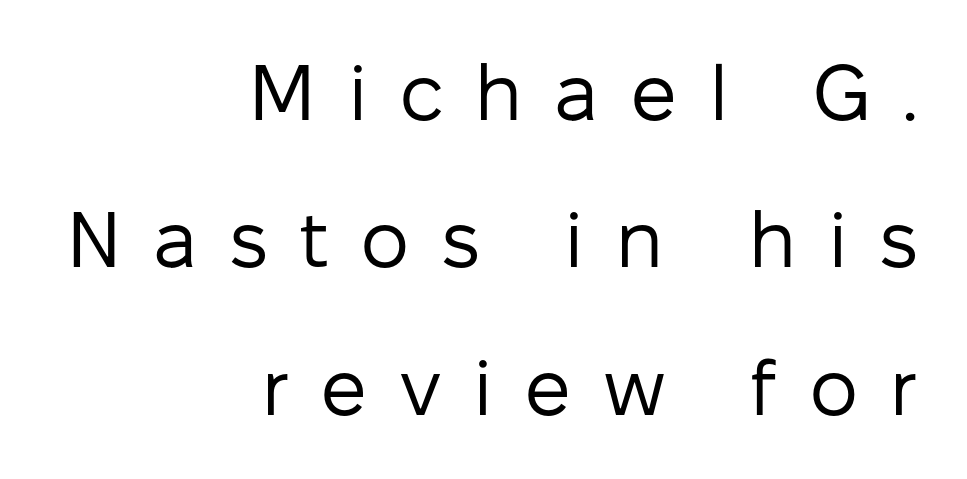
The text was rendered using a sans face with plain stroke endings. The text block is weighted toward the right margin, trailing off unevenly leftward. The font is comparable to plain body text, perhaps lighter. No word sits above an underline. These lines are rendered in a variable-pitch font. Here the glyphs are tracked loosely, breaking word shapes into spaced letters.
